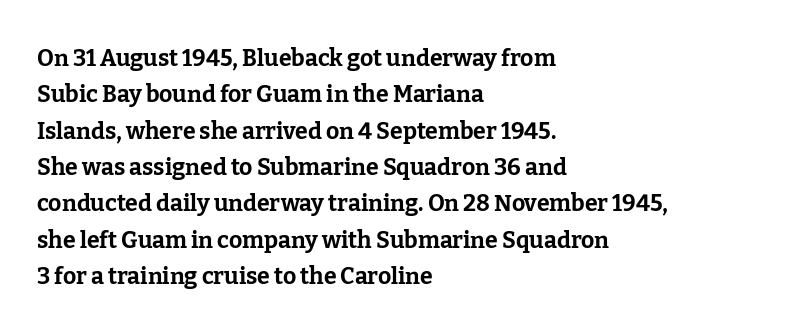
{"italic": "no", "bold": "yes", "underline": "no", "align": "left", "line_spacing": "normal", "line_spacing_ratio": 1.58, "letter_spacing": "normal", "letter_spacing_em": 0.0, "glyph_px": 23}
